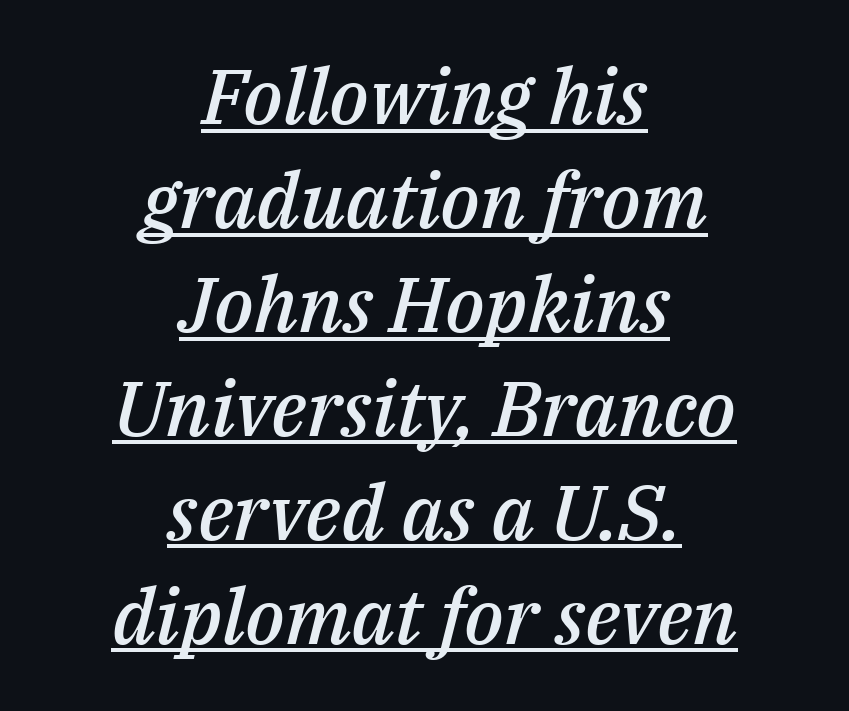
{"italic": "yes", "lean": "right", "slant_degrees": 14, "bold": "semi", "weight": "semibold", "width": "normal", "stroke_contrast": "medium", "x_height": "medium", "monospaced": "no", "underline": "yes", "align": "center", "line_spacing": "normal", "line_spacing_ratio": 1.35, "letter_spacing": "normal", "letter_spacing_em": 0.0, "glyph_px": 77}
